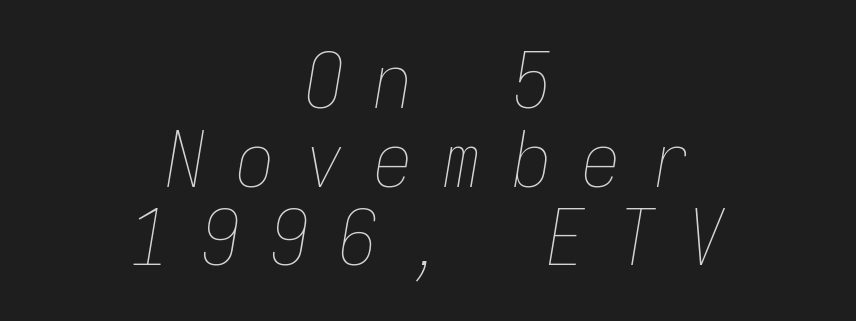
Here the designer chose a console-style face with uniform glyph widths. Here the glyphs are tracked loosely, breaking word shapes into spaced letters. Every character sits at an angle, as italics do. Teacher's note: observe the equal gaps on both sides — that is centered alignment.
